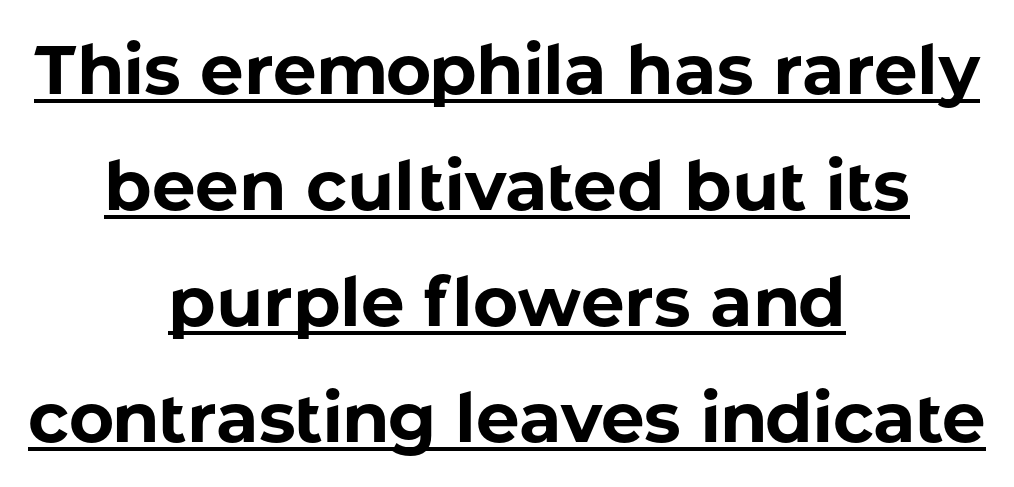
{"serif": "no", "italic": "no", "bold": "yes", "weight": "bold", "width": "normal", "stroke_contrast": "low", "x_height": "medium", "monospaced": "no", "underline": "yes", "align": "center", "line_spacing": "normal", "line_spacing_ratio": 1.68, "letter_spacing": "normal", "letter_spacing_em": 0.0, "glyph_px": 69}
